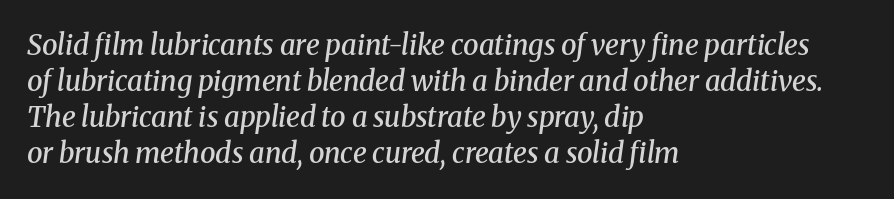
The image shows 28 px semibold serif type, italic (leaning right); set left-aligned, normal line spacing (1.29x), normal letter spacing, not underlined; medium stroke contrast and a medium x-height.
